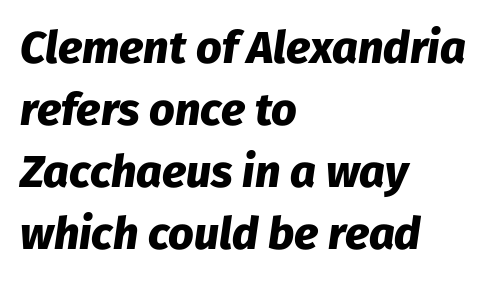
The letters are slanted; this is an italic face. Plenty of ink on the page — the face is bold. This rendering uses left alignment, leaving the right contour irregular. Here the designer chose a conventional face with non-uniform glyph widths. This rendering features lettering with no underline.
